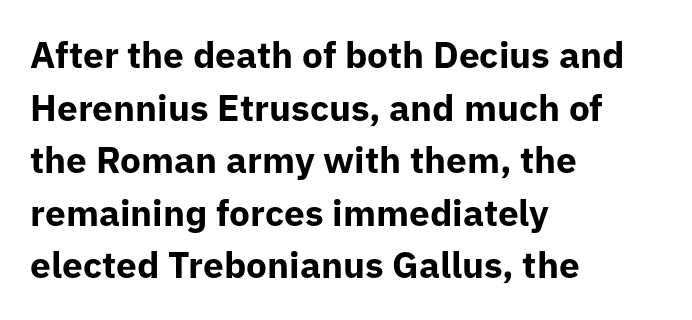
The leading is moderate, giving the passage an even texture. Observe the absence of serifs on each vertical stroke in this sample. You'd pick this weight for a headline — it's a proper bold. The area under the type is left untouched. Each letter keeps its own natural width here, so spacing adapts to shape. In terms of posture, this sample is upright.
